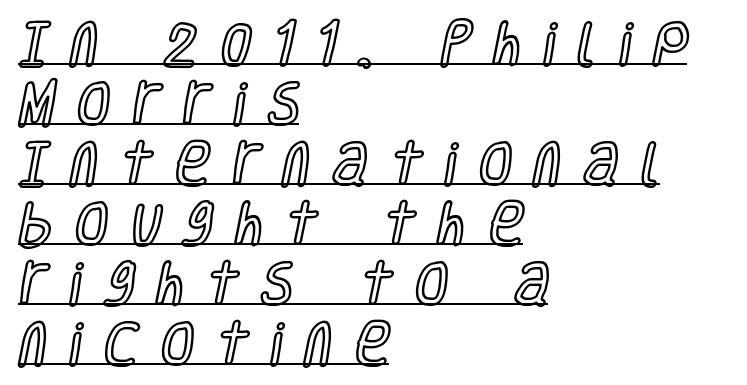
Q: Is the text italic (slanted)? A: Yes.
Q: Is the text underlined? A: Yes.
Q: How is the paragraph aligned? A: Left-aligned.
Q: Is the spacing between letters normal or unusually wide? A: Unusually wide.
Q: Is the spacing between lines tight, normal or loose? A: Normal.
Q: Width (condensed, normal, or wide)? A: Condensed.
Q: x-height? A: Large.
Q: Monospaced? A: No.
